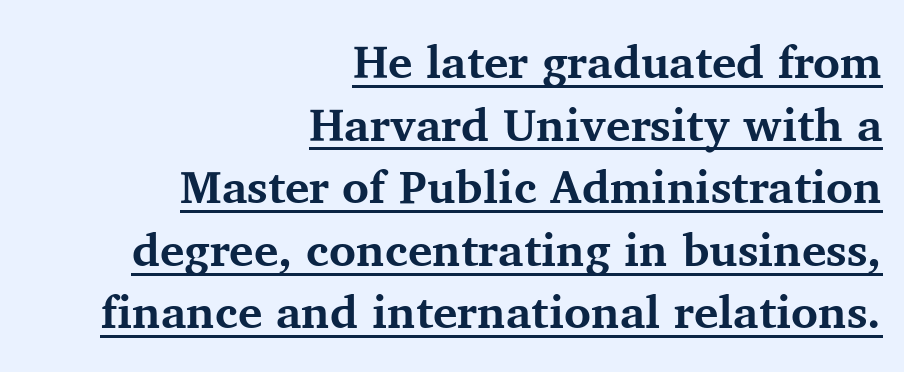
Vertical strokes here are truly vertical. The passage is arranged like a letterhead date or caption credit — flush right. Bold? Absolutely — the strokes are thick and heavy. Little horizontal feet cap the strokes, marking this as serif type. Short note: letters normally spaced.
